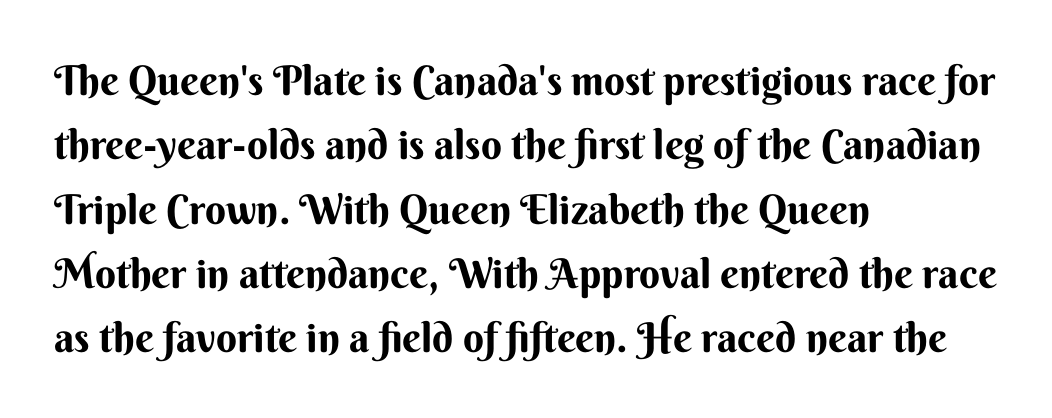
{"serif": "no", "italic": "no", "bold": "yes", "weight": "bold", "width": "normal", "stroke_contrast": "medium", "x_height": "small", "monospaced": "no", "underline": "no", "align": "left", "line_spacing": "normal", "line_spacing_ratio": 1.57, "letter_spacing": "normal", "letter_spacing_em": 0.0, "glyph_px": 41}
